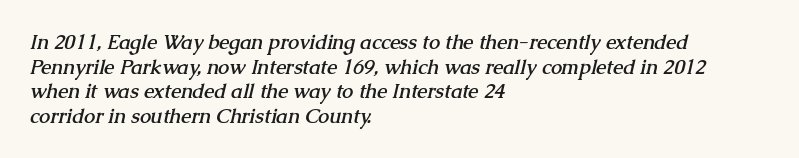
The image shows 20 px bold type; set left-aligned, line spacing 1.23x, normal letter spacing, not underlined.
